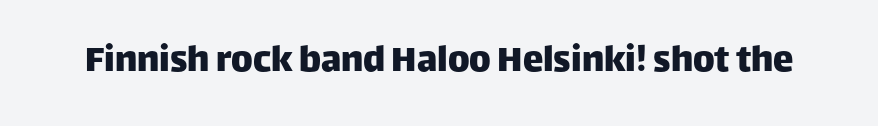
{"serif": "no", "italic": "no", "width": "normal", "stroke_contrast": "low", "x_height": "large", "monospaced": "no", "underline": "no", "letter_spacing": "normal", "letter_spacing_em": 0.0, "glyph_px": 41}
